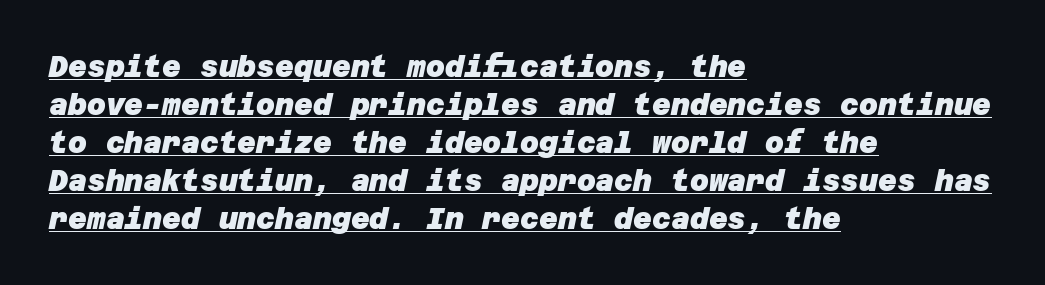
{"serif": "no", "bold": "yes", "weight": "heavy", "width": "normal", "stroke_contrast": "low", "x_height": "large", "underline": "yes", "align": "left", "line_spacing": "normal", "line_spacing_ratio": 1.31, "letter_spacing": "normal", "letter_spacing_em": 0.0, "glyph_px": 29}
